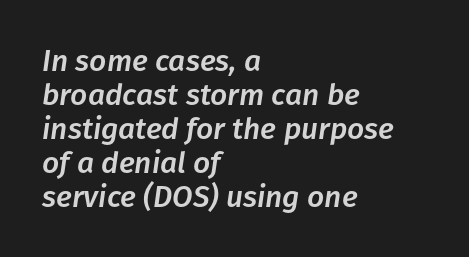
Q: Is the text italic (slanted)? A: Yes, it leans right by about 8 degrees.
Q: Is the text underlined? A: No.
Q: How is the paragraph aligned? A: Left-aligned.
Q: Is the spacing between letters normal or unusually wide? A: Normal.
Q: Is the spacing between lines tight, normal or loose? A: Tight.
Q: Width (condensed, normal, or wide)? A: Normal.
Q: Stroke contrast? A: Low.
Q: x-height? A: Medium.
Q: Monospaced? A: No.
